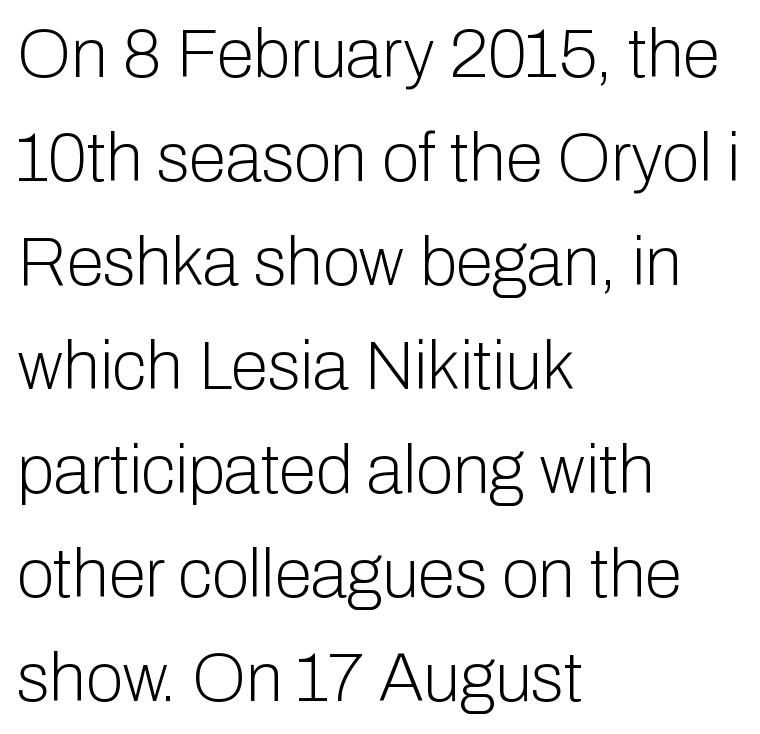
{"serif": "no", "italic": "no", "bold": "no", "weight": "light", "width": "normal", "stroke_contrast": "low", "x_height": "medium", "monospaced": "no", "underline": "no", "align": "left", "line_spacing": "normal", "line_spacing_ratio": 1.53, "letter_spacing": "normal", "letter_spacing_em": 0.0, "glyph_px": 68}
